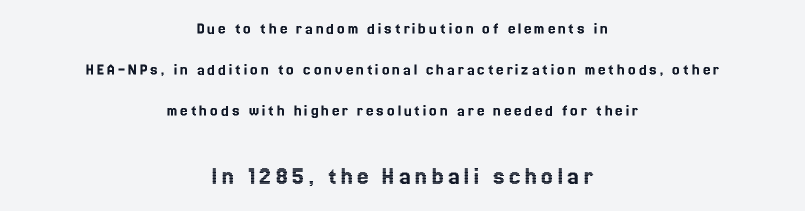
Every stem runs plumb, perpendicular to the baseline. The text block is weighted toward neither margin, spreading evenly from the middle. The emphasis by scale lands on block number two, below. Just letters on the line, the space beneath them empty. Loosely led — the rows are spread out.
